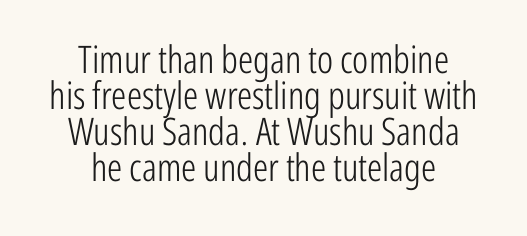
The image shows 38 px light, condensed sans-serif type, upright; set centered, tight line spacing (0.95x), normal letter spacing, not underlined; low stroke contrast and a medium x-height.
